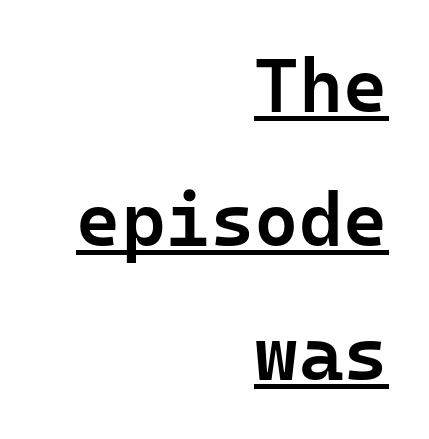
The image shows 76 px semibold sans-serif type, upright, monospaced; set right-aligned, line spacing 1.76x, normal letter spacing, underlined; low stroke contrast and a medium x-height.
